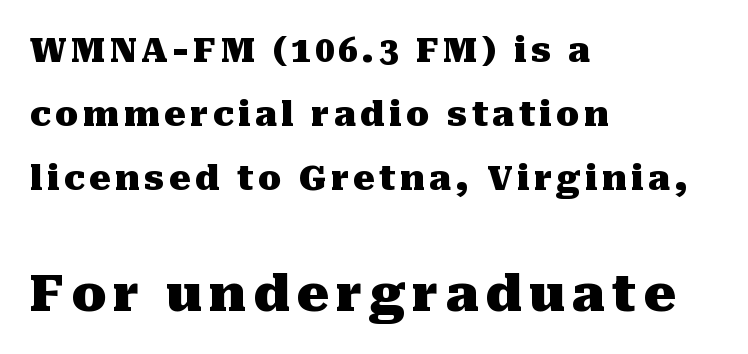
{"serif": "yes", "italic": "no", "bold": "yes", "weight": "heavy", "width": "normal", "stroke_contrast": "medium", "x_height": "medium", "monospaced": "no", "underline": "no", "align": "left", "line_spacing_ratio": 1.88, "larger_block": "second", "size_ratio": 1.5, "glyph_px": 51}
